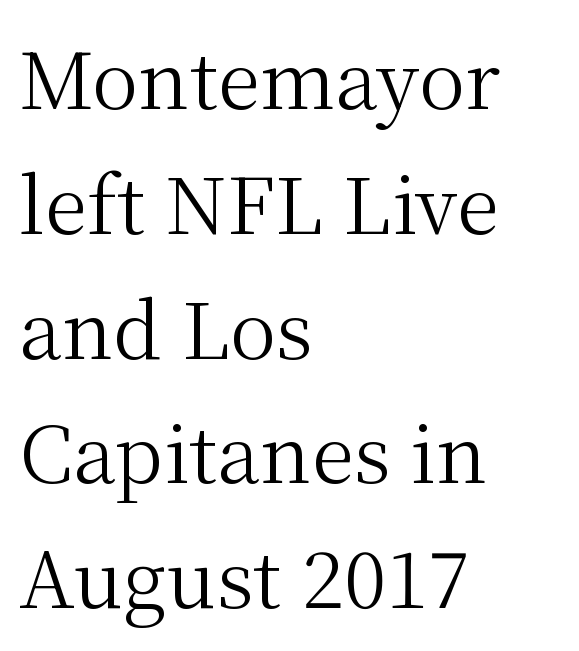
Q: Is the text bold? A: No.
Q: Is the text italic (slanted)? A: No, it is upright.
Q: Is the typeface a serif or a sans-serif typeface? A: Serif.
Q: Is the text underlined? A: No.
Q: How is the paragraph aligned? A: Left-aligned.
Q: Is the spacing between letters normal or unusually wide? A: Normal.
Q: Is the spacing between lines tight, normal or loose? A: Normal.
Q: Width (condensed, normal, or wide)? A: Normal.
Q: Stroke contrast? A: Medium.
Q: x-height? A: Medium.
Q: Monospaced? A: No.
